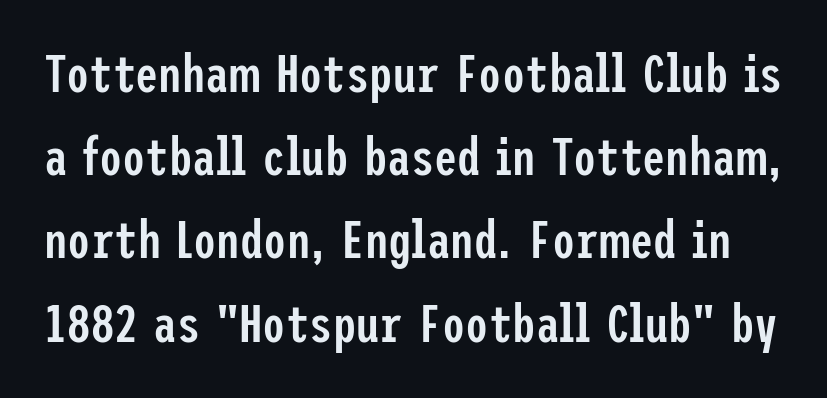
The image shows 52 px semibold, condensed sans-serif type, upright; set normal line spacing (1.6x), normal letter spacing, not underlined; low stroke contrast and a medium x-height.
